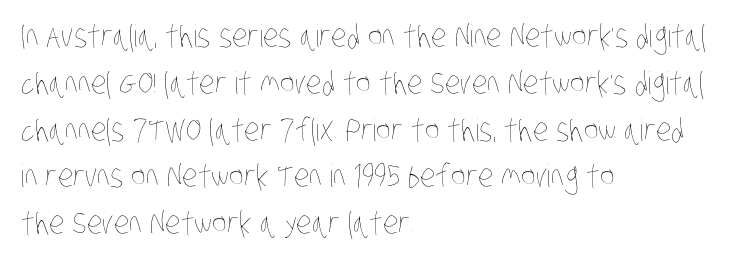
The image shows 31 px thin, condensed type; set left-aligned, normal line spacing (1.51x), normal letter spacing, not underlined; low stroke contrast and a large x-height.
